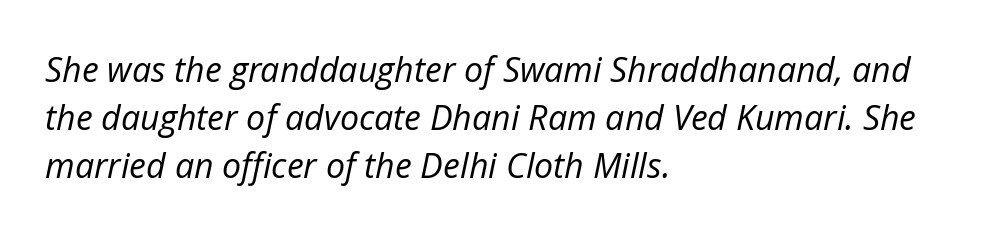
Emphasis-style slanted type is in use. Is this a heavy cut? Hardly; it is regular or lighter. Note the varied advance widths — an 'i' is clearly narrower than an 'm'. The rendering keeps characters at their native spacing.
